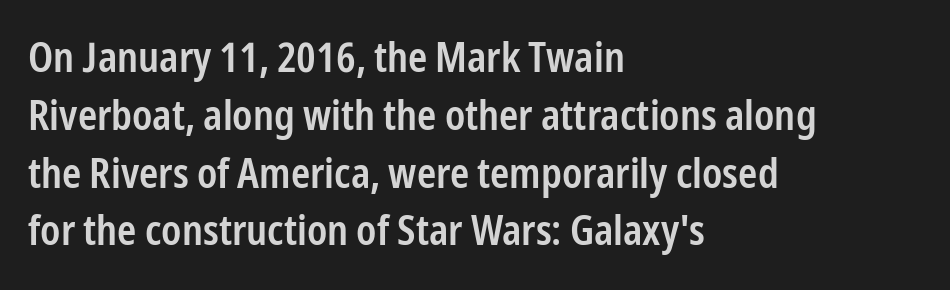
The image shows 41 px semibold, condensed sans-serif type, upright; set left-aligned, normal line spacing (1.41x), normal letter spacing, not underlined; low stroke contrast and a medium x-height.
